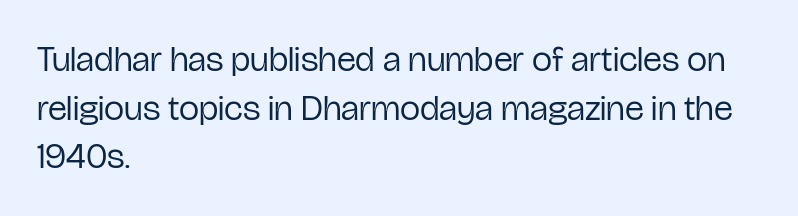
The font family rendered here belongs to the sans-serif group. When letters stand straight like this, we call the style roman or upright. There is no visible air inserted between adjacent glyphs. Compared with typical paragraphs, the rows here are spaced about the same. Letters rest on an invisible, unmarked baseline. Think standard paragraph weight, or any step lighter than that.
